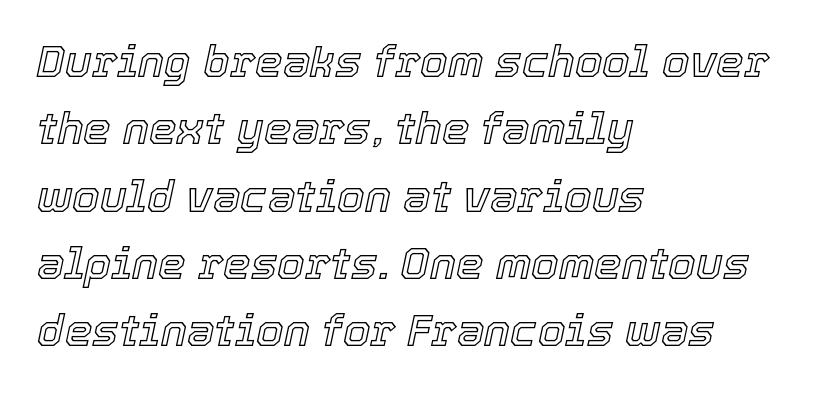
{"italic": "yes", "lean": "right", "slant_degrees": 12, "width": "normal", "x_height": "medium", "monospaced": "no", "underline": "no", "align": "left", "line_spacing": "normal", "line_spacing_ratio": 1.53, "letter_spacing": "normal", "letter_spacing_em": 0.0, "glyph_px": 44}
